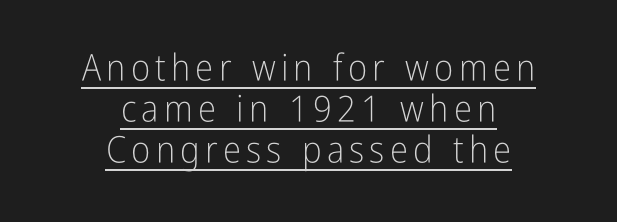
Q: Is the text bold? A: No.
Q: Is the text italic (slanted)? A: No, it is upright.
Q: Is the typeface a serif or a sans-serif typeface? A: Sans-serif.
Q: Is the text underlined? A: Yes.
Q: How is the paragraph aligned? A: Centered.
Q: Is the spacing between lines tight, normal or loose? A: Tight.
Q: Width (condensed, normal, or wide)? A: Condensed.
Q: Stroke contrast? A: Low.
Q: x-height? A: Medium.
Q: Monospaced? A: No.
